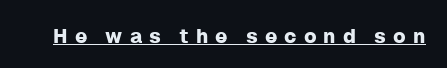
Letter spacing: wide. In designer terms, the underline attribute is active on this setting. In terms of posture, this sample is upright.
